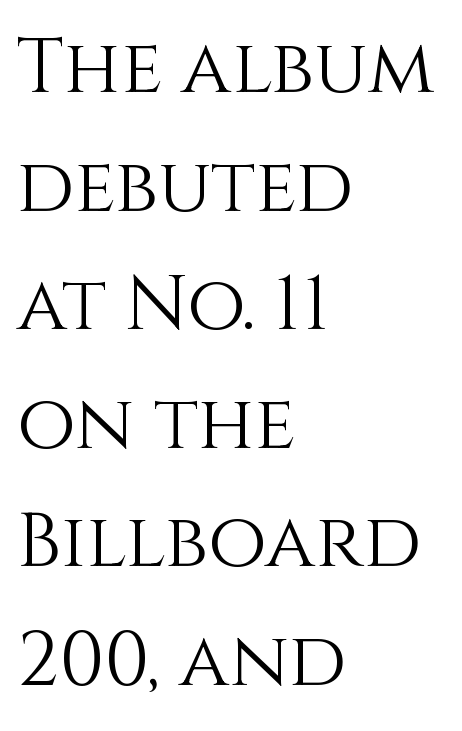
Q: Is the text bold? A: No.
Q: Is the text italic (slanted)? A: No, it is upright.
Q: Is the text underlined? A: No.
Q: How is the paragraph aligned? A: Left-aligned.
Q: Is the spacing between letters normal or unusually wide? A: Normal.
Q: Is the spacing between lines tight, normal or loose? A: Normal.
Q: Width (condensed, normal, or wide)? A: Normal.
Q: Stroke contrast? A: Medium.
Q: x-height? A: Large.
Q: Monospaced? A: No.
